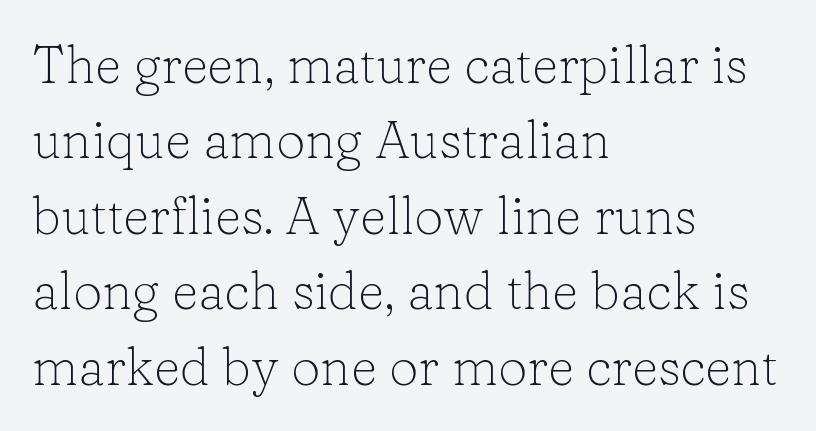
{"serif": "yes", "italic": "no", "bold": "no", "weight": "light", "width": "normal", "stroke_contrast": "low", "x_height": "medium", "monospaced": "no", "underline": "no", "align": "left", "line_spacing": "normal", "line_spacing_ratio": 1.45, "letter_spacing": "normal", "letter_spacing_em": 0.0, "glyph_px": 52}
